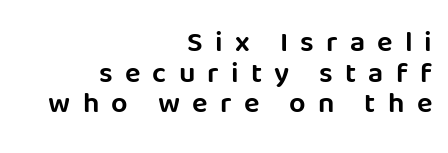
The image shows 29 px sans-serif type, upright; set right-aligned, tight line spacing (1.06x), unusually wide letter spacing (+0.42 em), not underlined; low stroke contrast and a large x-height.
